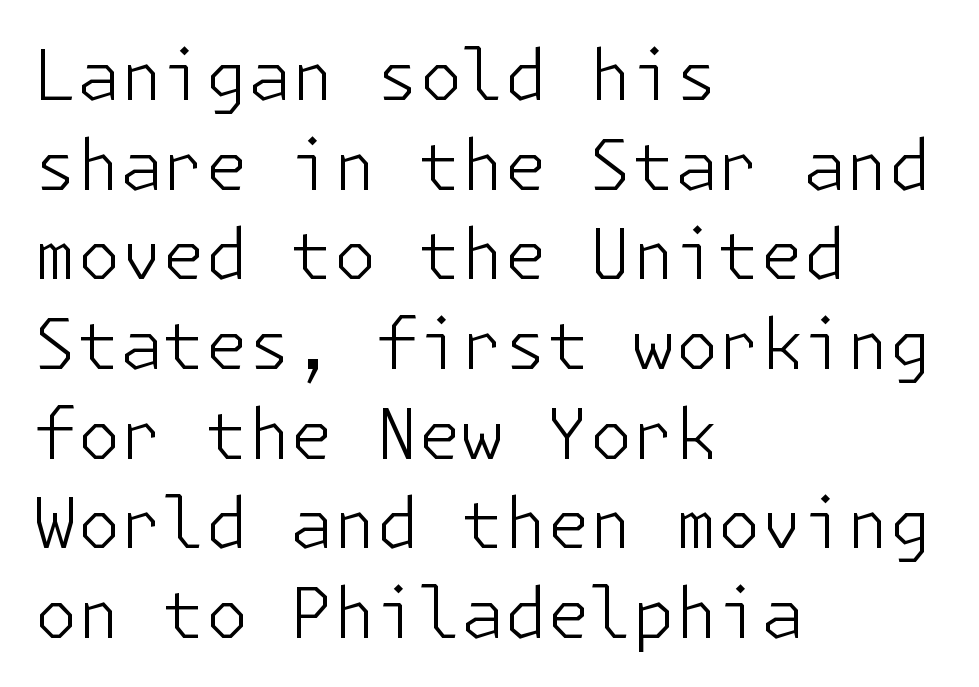
Heaviness? Minimal to ordinary, like unemphasized prose. Rows of type keep a routine distance in the vertical direction. Compared with typical body copy, the letter spacing here is the same. Quick note: underline off. Examine the stroke ends and you'll find no serifs. Italic? Not at all — the glyphs are vertical.
